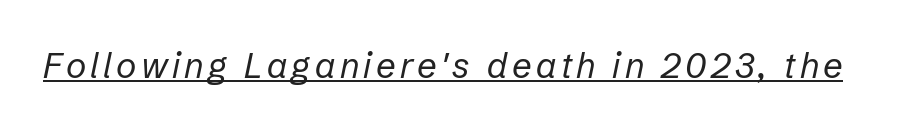
{"italic": "yes", "lean": "right", "slant_degrees": 12, "bold": "no", "weight": "regular", "width": "normal", "stroke_contrast": "low", "x_height": "medium", "monospaced": "no", "underline": "yes", "glyph_px": 35}
